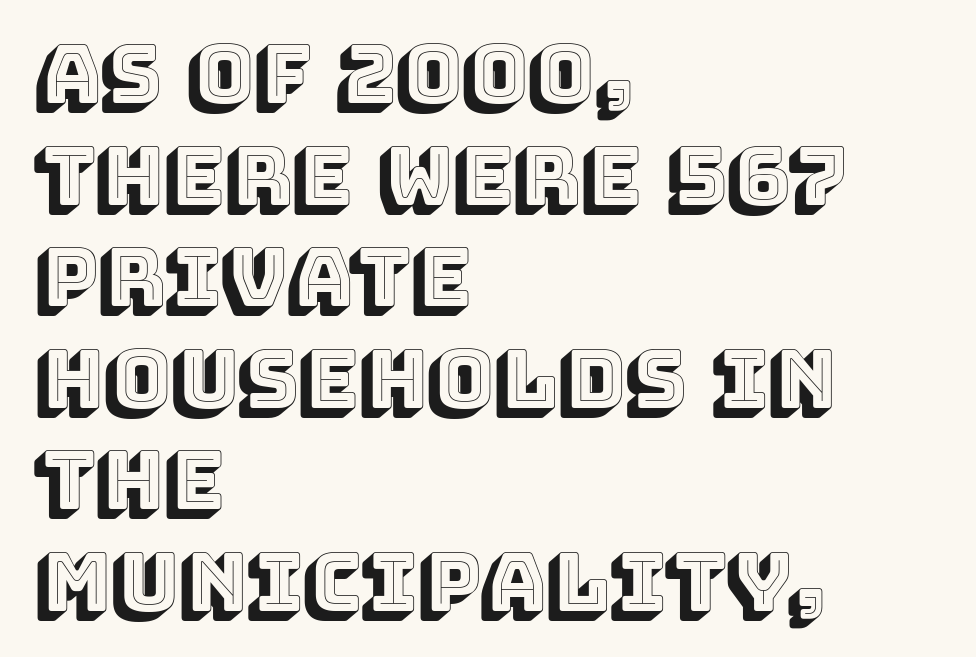
Q: Is the text italic (slanted)? A: No, it is upright.
Q: Is the text underlined? A: No.
Q: How is the paragraph aligned? A: Left-aligned.
Q: Is the spacing between letters normal or unusually wide? A: Normal.
Q: Is the spacing between lines tight, normal or loose? A: Normal.
Q: Width (condensed, normal, or wide)? A: Normal.
Q: x-height? A: Large.
Q: Monospaced? A: No.
